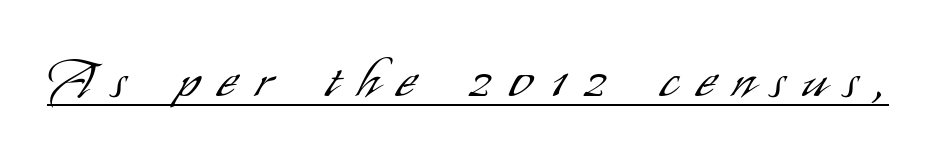
Heft: none added — not bold. The specimen includes a rule beneath the text block's lines. Stroke terminals: plain, sans-serif.
